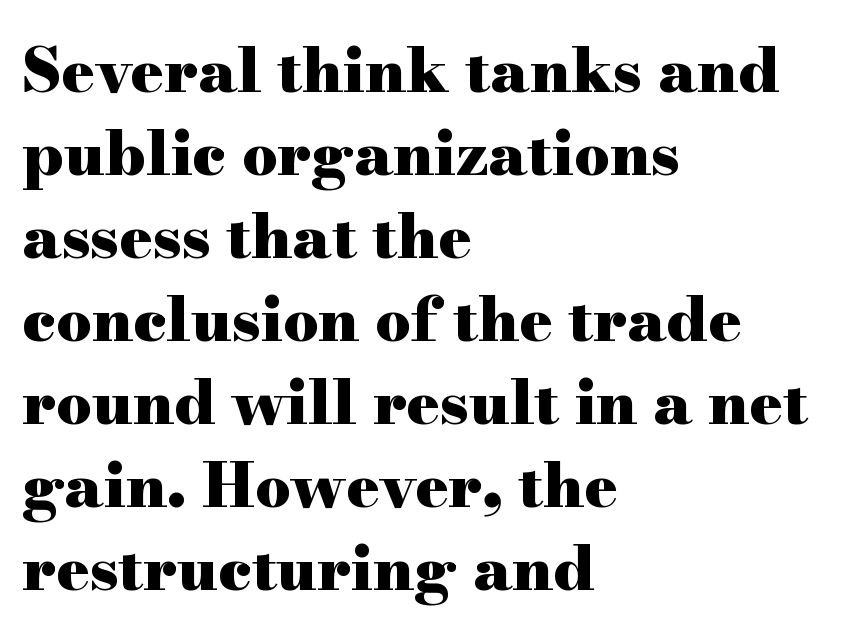
Q: Is the text bold? A: Yes.
Q: Is the text italic (slanted)? A: No, it is upright.
Q: Is the typeface a serif or a sans-serif typeface? A: Serif.
Q: Is the text underlined? A: No.
Q: How is the paragraph aligned? A: Left-aligned.
Q: Is the spacing between letters normal or unusually wide? A: Normal.
Q: Is the spacing between lines tight, normal or loose? A: Normal.
Q: Width (condensed, normal, or wide)? A: Wide.
Q: Stroke contrast? A: High.
Q: x-height? A: Small.
Q: Monospaced? A: No.
